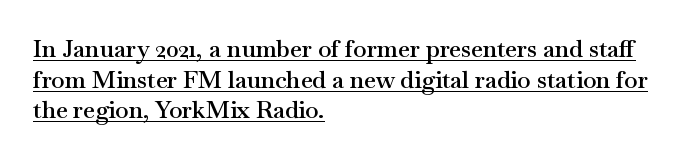
{"italic": "no", "bold": "semi", "underline": "yes", "align": "left", "line_spacing": "normal", "line_spacing_ratio": 1.28, "letter_spacing": "normal", "letter_spacing_em": 0.0, "glyph_px": 24}
